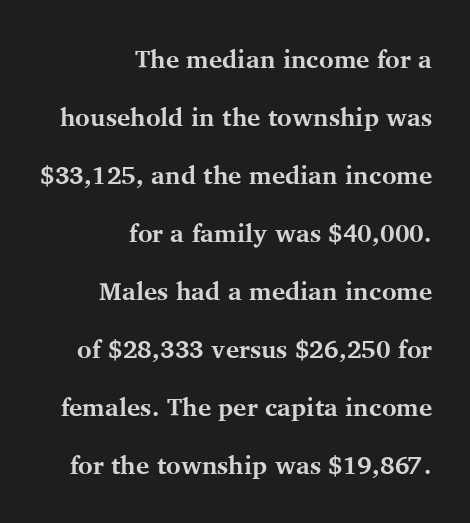
{"italic": "no", "bold": "yes", "underline": "no", "align": "right", "line_spacing": "loose", "line_spacing_ratio": 2.32, "letter_spacing": "normal", "letter_spacing_em": 0.0, "glyph_px": 25}
